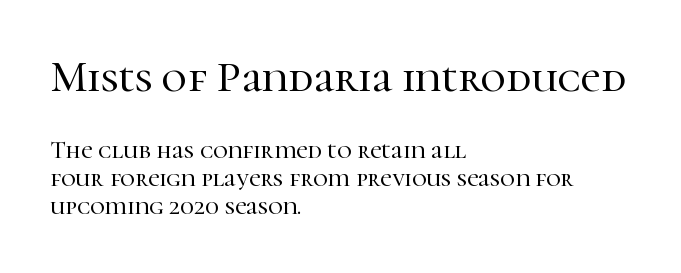
The letters stand straight up with perfectly vertical stems. A serif font was chosen for this passage. The tracking reads as untouched default to a designer's eye. A bare baseline throughout the passage.
